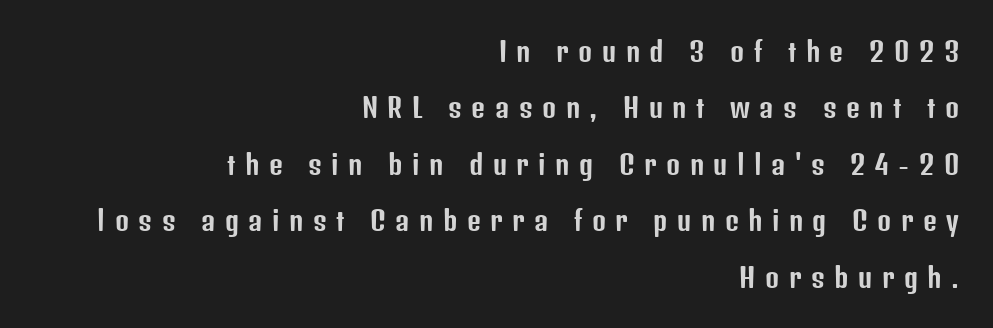
Tall strokes in this sample are plumb rather than angled. The words here are not underlined. Caption: multi-line text, flush right, ragged left. In terms of leading, this rendering errs on the spacious side. Caption: expanded tracking, letters set apart.
